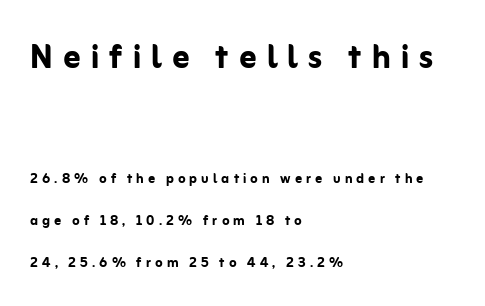
{"serif": "no", "italic": "no", "bold": "yes", "weight": "semibold", "width": "normal", "stroke_contrast": "low", "x_height": "medium", "monospaced": "no", "underline": "no", "align": "left", "line_spacing": "loose", "line_spacing_ratio": 2.46, "letter_spacing": "wide", "letter_spacing_em": 0.24, "larger_block": "first", "size_ratio": 2.47, "glyph_px": 42}
